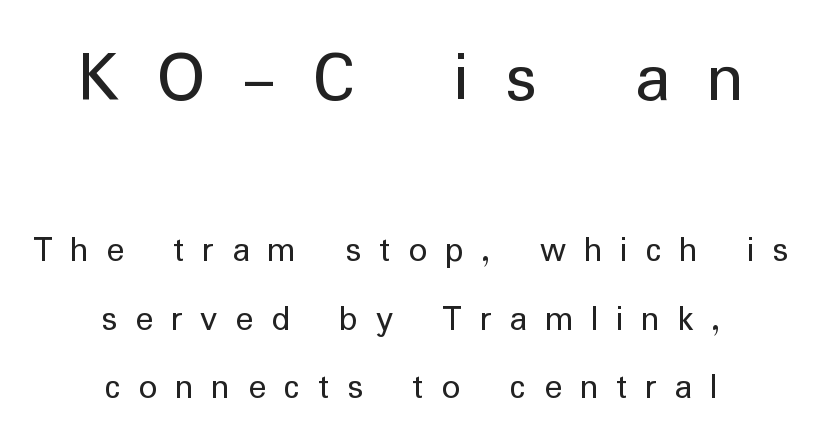
Weight: regular or lighter. Visually the block forms a symmetrical silhouette, jagged on both flanks. Is this a sans? Yes — the strokes have no serifs. The zone under the glyphs is completely vacant.
